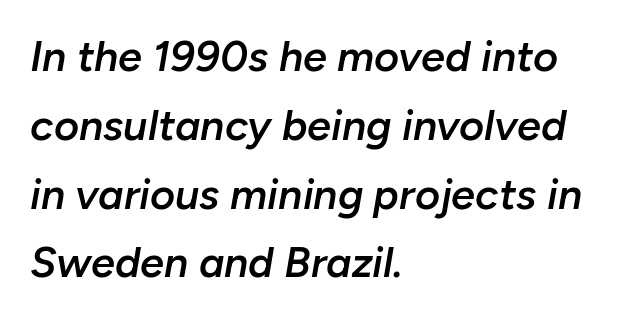
Q: Is the text bold? A: Semi-bold.
Q: Is the text italic (slanted)? A: Yes, it leans right by about 10 degrees.
Q: Is the text underlined? A: No.
Q: How is the paragraph aligned? A: Left-aligned.
Q: Is the spacing between letters normal or unusually wide? A: Normal.
Q: Is the spacing between lines tight, normal or loose? A: Normal.
Q: Width (condensed, normal, or wide)? A: Normal.
Q: Stroke contrast? A: Low.
Q: x-height? A: Medium.
Q: Monospaced? A: No.
